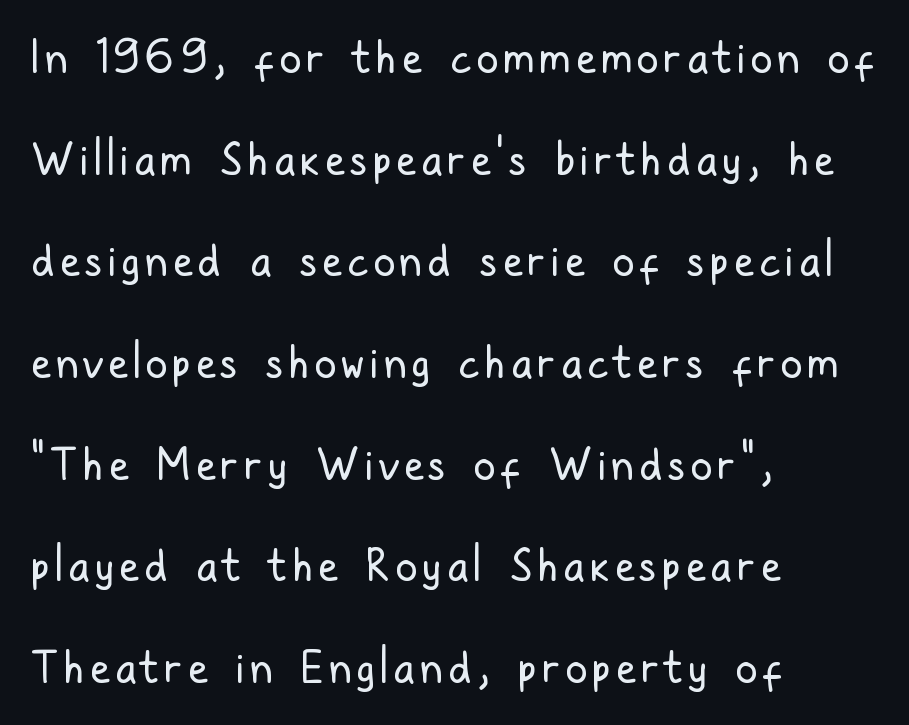
The image shows 44 px regular-weight, condensed sans-serif type, upright; set left-aligned, loose line spacing (2.31x), not underlined; low stroke contrast and a medium x-height.
